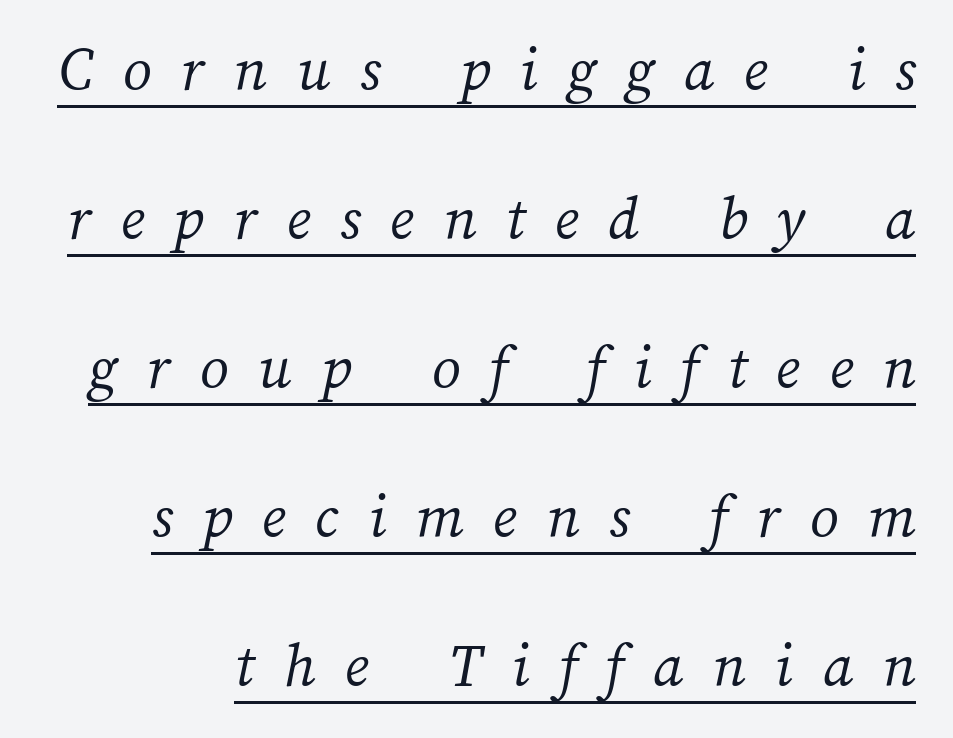
{"bold": "no", "weight": "light", "width": "normal", "stroke_contrast": "medium", "x_height": "medium", "monospaced": "no", "underline": "yes", "line_spacing": "loose", "line_spacing_ratio": 2.33, "letter_spacing": "wide", "letter_spacing_em": 0.46, "glyph_px": 64}
